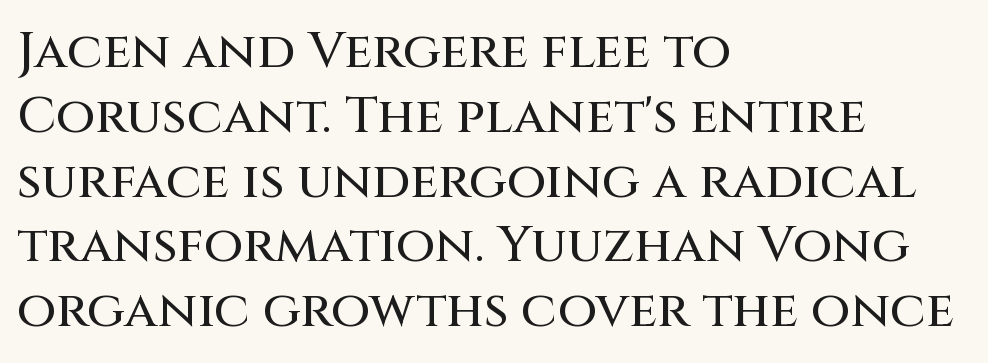
Q: Is the text italic (slanted)? A: No, it is upright.
Q: Is the typeface a serif or a sans-serif typeface? A: Sans-serif.
Q: Is the text underlined? A: No.
Q: How is the paragraph aligned? A: Left-aligned.
Q: Is the spacing between letters normal or unusually wide? A: Normal.
Q: Is the spacing between lines tight, normal or loose? A: Normal.
Q: Width (condensed, normal, or wide)? A: Normal.
Q: Stroke contrast? A: Medium.
Q: x-height? A: Large.
Q: Monospaced? A: No.
